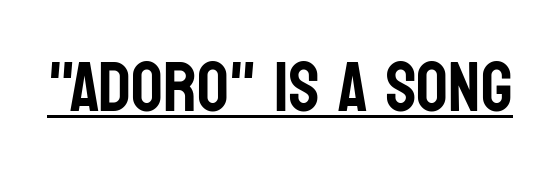
The image shows 70 px condensed sans-serif type, upright; set normal letter spacing, underlined; low stroke contrast and a large x-height.
